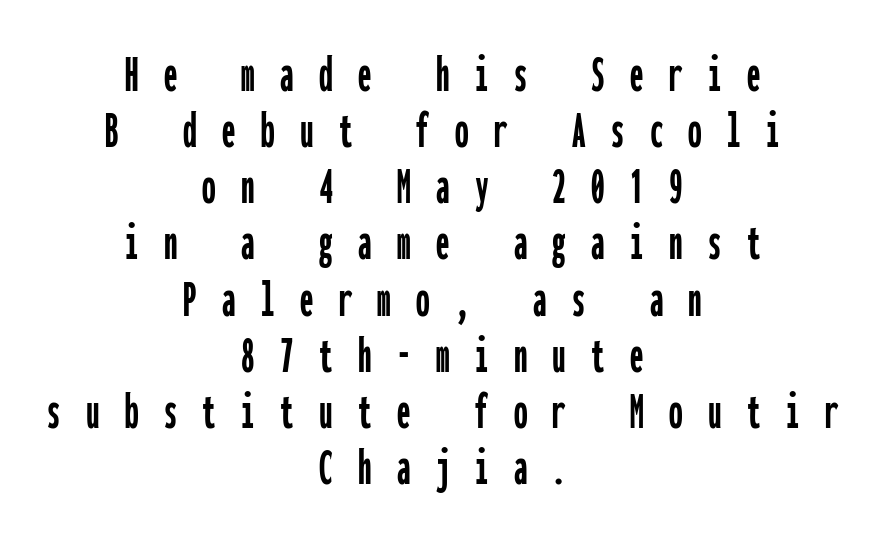
Q: Is the text italic (slanted)? A: No, it is upright.
Q: Is the typeface a serif or a sans-serif typeface? A: Sans-serif.
Q: Is the text underlined? A: No.
Q: How is the paragraph aligned? A: Centered.
Q: Is the spacing between letters normal or unusually wide? A: Unusually wide.
Q: Is the spacing between lines tight, normal or loose? A: Tight.
Q: Width (condensed, normal, or wide)? A: Condensed.
Q: Stroke contrast? A: Low.
Q: x-height? A: Medium.
Q: Monospaced? A: Yes.
